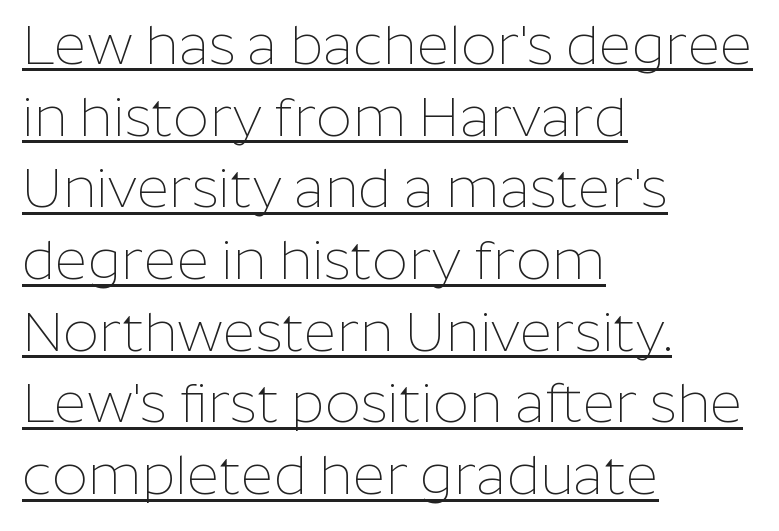
The image shows 56 px thin sans-serif type, upright; set left-aligned, normal line spacing (1.28x), normal letter spacing, underlined; low stroke contrast and a medium x-height.
